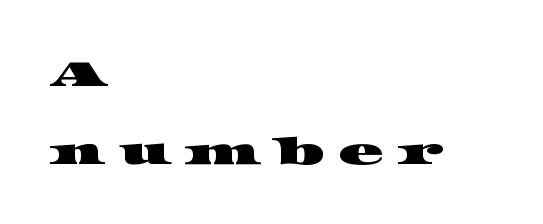
The image shows 38 px wide serif type; set left-aligned, loose line spacing (2.04x), unusually wide letter spacing (+0.34 em), not underlined; high stroke contrast and a large x-height.
